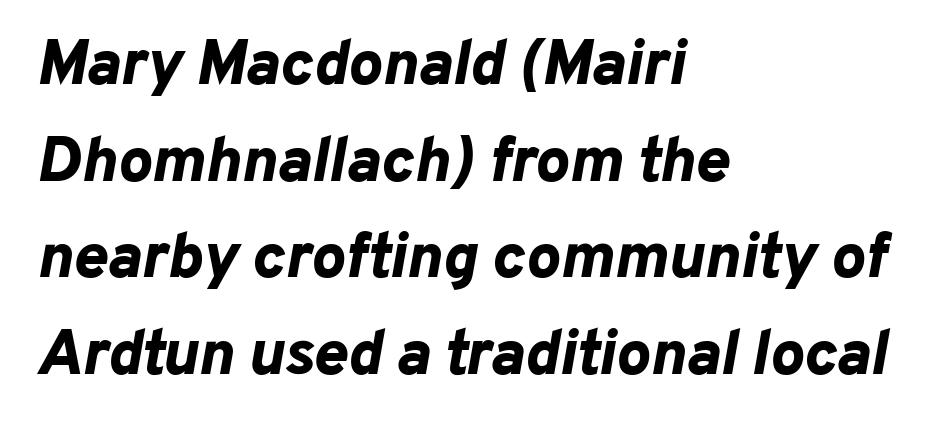
Q: Is the text bold? A: Yes.
Q: Is the text italic (slanted)? A: Yes, it leans right by about 10 degrees.
Q: Is the text underlined? A: No.
Q: How is the paragraph aligned? A: Left-aligned.
Q: Is the spacing between letters normal or unusually wide? A: Normal.
Q: Is the spacing between lines tight, normal or loose? A: Normal.
Q: Width (condensed, normal, or wide)? A: Normal.
Q: Stroke contrast? A: Low.
Q: x-height? A: Medium.
Q: Monospaced? A: No.
